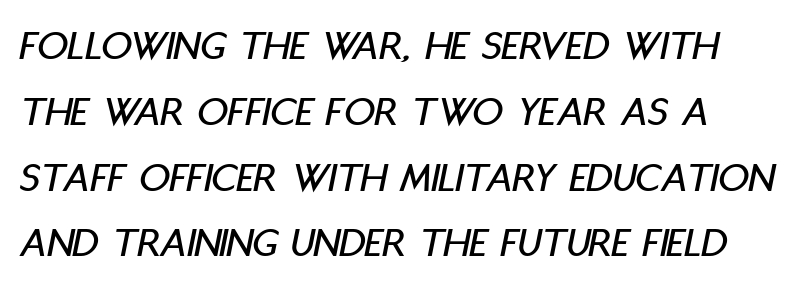
Left-aligned paragraph, ragged on the right. The string is rendered with underlining switched off. Normally led — the rows are evenly, conventionally spaced. The passage shown is typed in a proportional face where columns would drift.
